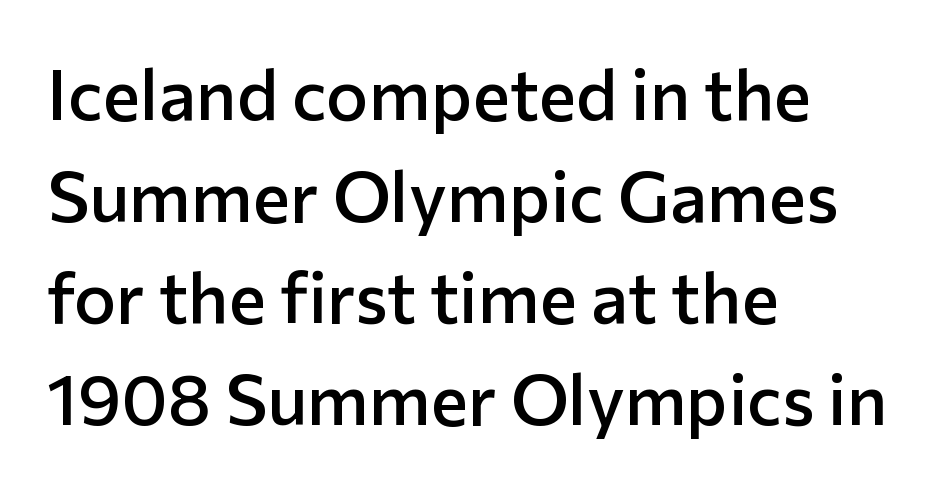
{"serif": "no", "italic": "no", "bold": "semi", "weight": "semibold", "width": "normal", "stroke_contrast": "low", "x_height": "medium", "monospaced": "no", "underline": "no", "align": "left", "line_spacing": "normal", "line_spacing_ratio": 1.43, "letter_spacing": "normal", "letter_spacing_em": 0.0, "glyph_px": 71}
